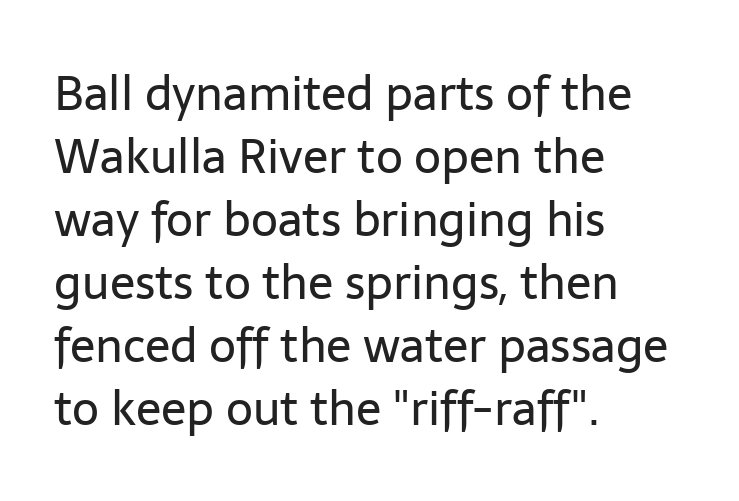
The image shows 47 px regular-weight sans-serif type, upright; set left-aligned, normal line spacing (1.34x), normal letter spacing, not underlined; low stroke contrast and a medium x-height.
